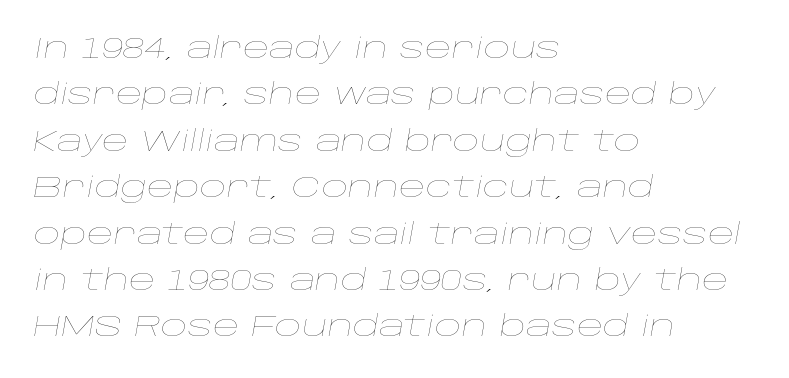
Q: Is the text bold? A: No.
Q: Is the text italic (slanted)? A: Yes, it leans right by about 10 degrees.
Q: Is the text underlined? A: No.
Q: How is the paragraph aligned? A: Left-aligned.
Q: Is the spacing between letters normal or unusually wide? A: Normal.
Q: Is the spacing between lines tight, normal or loose? A: Normal.
Q: Width (condensed, normal, or wide)? A: Wide.
Q: Stroke contrast? A: Low.
Q: x-height? A: Large.
Q: Monospaced? A: No.
